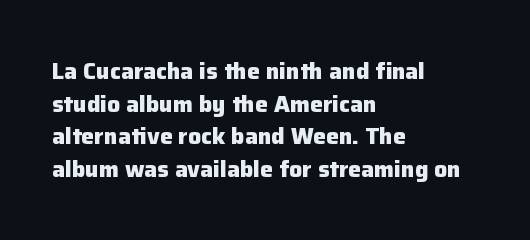
Q: Is the text bold? A: Yes.
Q: Is the text italic (slanted)? A: No, it is upright.
Q: Is the text underlined? A: No.
Q: How is the paragraph aligned? A: Left-aligned.
Q: Is the spacing between letters normal or unusually wide? A: Normal.
Q: Is the spacing between lines tight, normal or loose? A: Normal.
